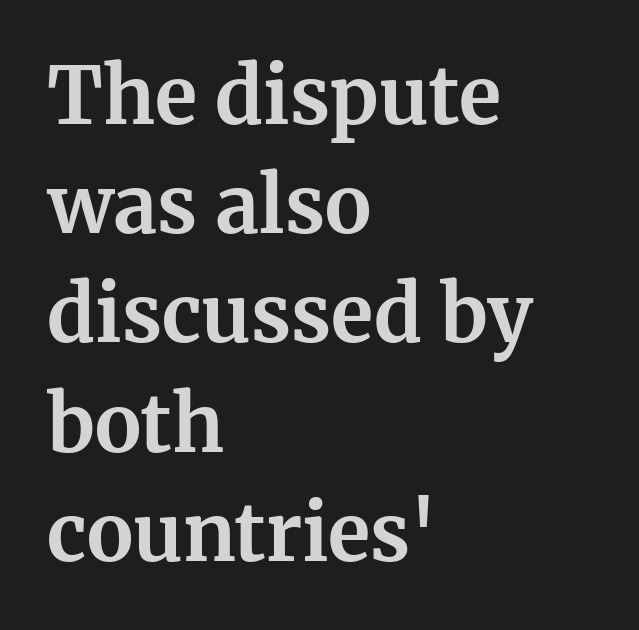
Q: Is the text bold? A: Yes.
Q: Is the text italic (slanted)? A: No, it is upright.
Q: Is the typeface a serif or a sans-serif typeface? A: Serif.
Q: Is the text underlined? A: No.
Q: How is the paragraph aligned? A: Left-aligned.
Q: Is the spacing between letters normal or unusually wide? A: Normal.
Q: Is the spacing between lines tight, normal or loose? A: Normal.
Q: Width (condensed, normal, or wide)? A: Normal.
Q: Stroke contrast? A: Medium.
Q: x-height? A: Medium.
Q: Monospaced? A: No.
